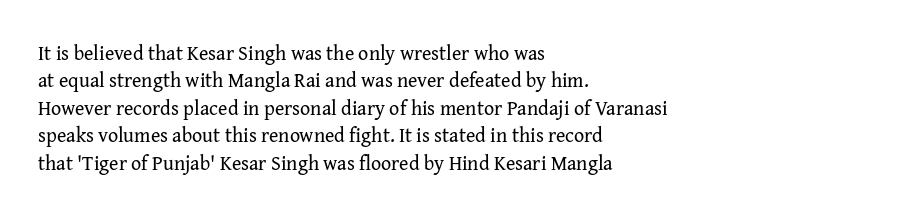
The image shows 20 px text type, upright; set left-aligned, normal line spacing (1.37x), normal letter spacing, not underlined.
